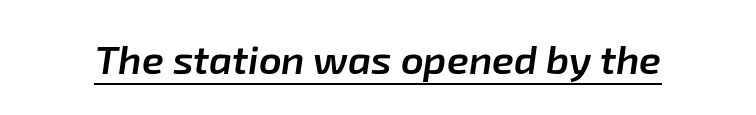
Q: Is the text bold? A: Semi-bold.
Q: Is the text italic (slanted)? A: Yes, it leans right by about 8 degrees.
Q: Is the text underlined? A: Yes.
Q: Is the spacing between letters normal or unusually wide? A: Normal.
Q: Width (condensed, normal, or wide)? A: Normal.
Q: Stroke contrast? A: Low.
Q: x-height? A: Medium.
Q: Monospaced? A: No.
